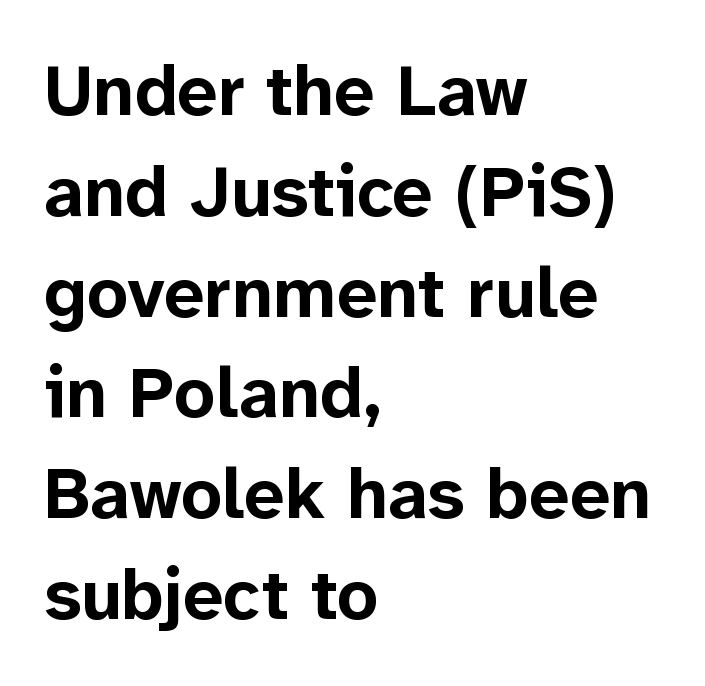
Rendered with straight, roman letterforms. Short and long lines alike share a common starting point at left. Letterform terminals end flat and unadorned throughout the passage. The passage shown stacks its lines at a standard gap. These lines carry a lot of weight — the face is fully bold. Clear beneath every line of the passage.
